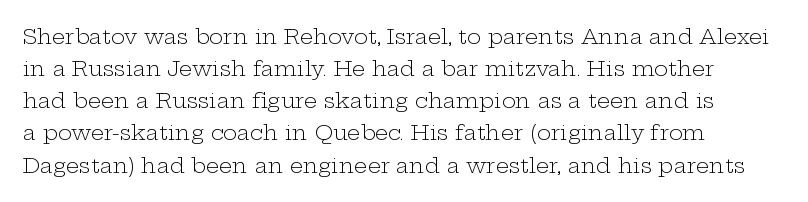
Q: Is the text bold? A: No.
Q: Is the text italic (slanted)? A: No, it is upright.
Q: Is the text underlined? A: No.
Q: How is the paragraph aligned? A: Left-aligned.
Q: Is the spacing between letters normal or unusually wide? A: Normal.
Q: Is the spacing between lines tight, normal or loose? A: Normal.
